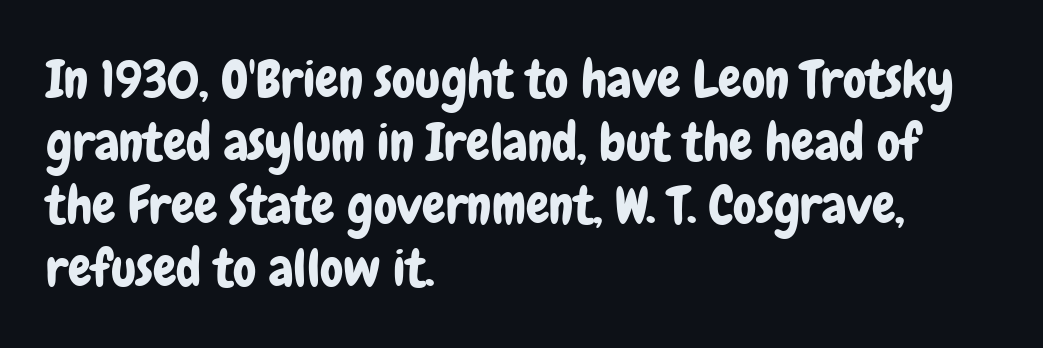
Descenders are the only things crossing below the line. Posture: upright roman. Alignment: flush left. Nope, no serifs anywhere on these letters.
